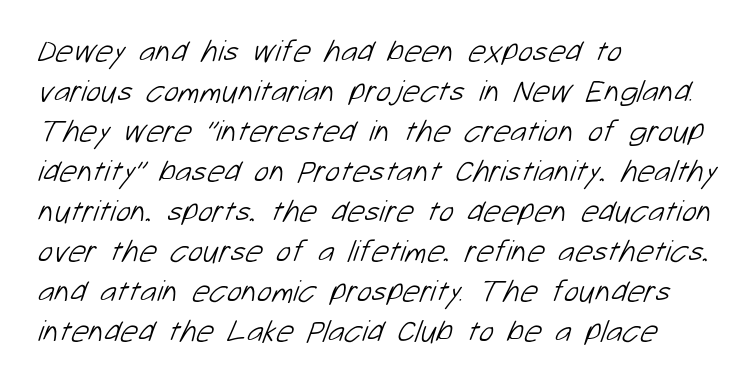
Q: Is the text bold? A: No.
Q: Is the typeface a serif or a sans-serif typeface? A: Sans-serif.
Q: Is the text underlined? A: No.
Q: How is the paragraph aligned? A: Left-aligned.
Q: Is the spacing between letters normal or unusually wide? A: Normal.
Q: Is the spacing between lines tight, normal or loose? A: Normal.
Q: Width (condensed, normal, or wide)? A: Normal.
Q: Stroke contrast? A: Low.
Q: x-height? A: Medium.
Q: Monospaced? A: No.
